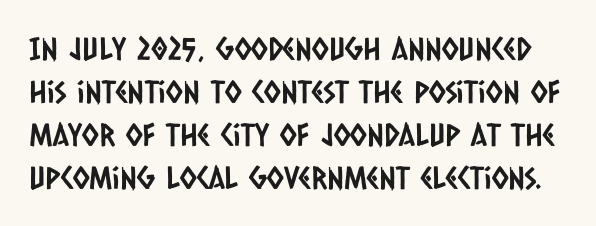
Has an underline been added? It has not. Look at the tracking — it's just the regular setting, nothing added. Rows of type keep a routine distance in the vertical direction. Serif or sans? Sans — the stroke terminals are bare. Note the varied advance widths — an 'i' is clearly narrower than an 'm'.
